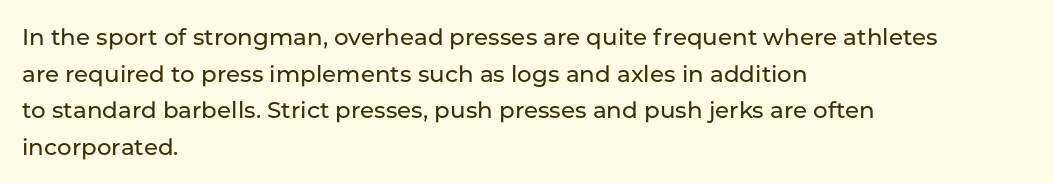
Rendered with straight, roman letterforms. Notice how the passage keeps a crisp vertical edge on the left only. A typesetter would call this leading conventional body-copy spacing. Is the letter spacing exaggerated? No — it looks like the ordinary default.
